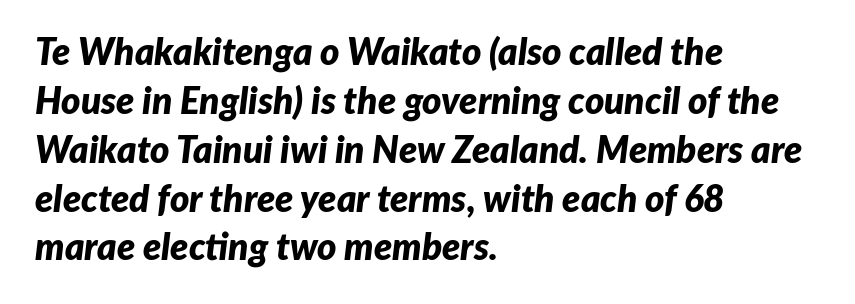
The image shows 37 px bold type, italic (leaning right); set left-aligned, normal line spacing (1.32x), normal letter spacing, not underlined; low stroke contrast and a medium x-height.
